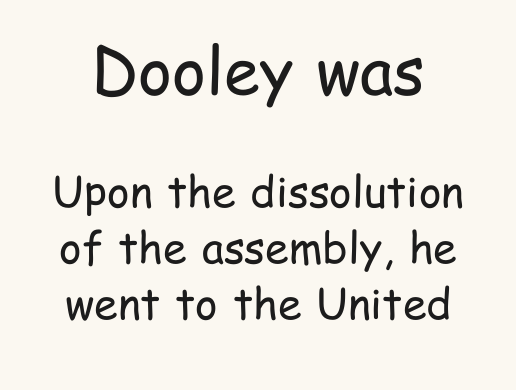
Q: Is the text bold? A: No.
Q: Is the text italic (slanted)? A: No, it is upright.
Q: Is the typeface a serif or a sans-serif typeface? A: Sans-serif.
Q: Is the text underlined? A: No.
Q: How is the paragraph aligned? A: Centered.
Q: Is the spacing between letters normal or unusually wide? A: Normal.
Q: Is the spacing between lines tight, normal or loose? A: Normal.
Q: Which block of text is set in a larger size, the first (top) or the second (bottom)? A: The first (top) one.
Q: Width (condensed, normal, or wide)? A: Condensed.
Q: Stroke contrast? A: Low.
Q: x-height? A: Medium.
Q: Monospaced? A: No.
